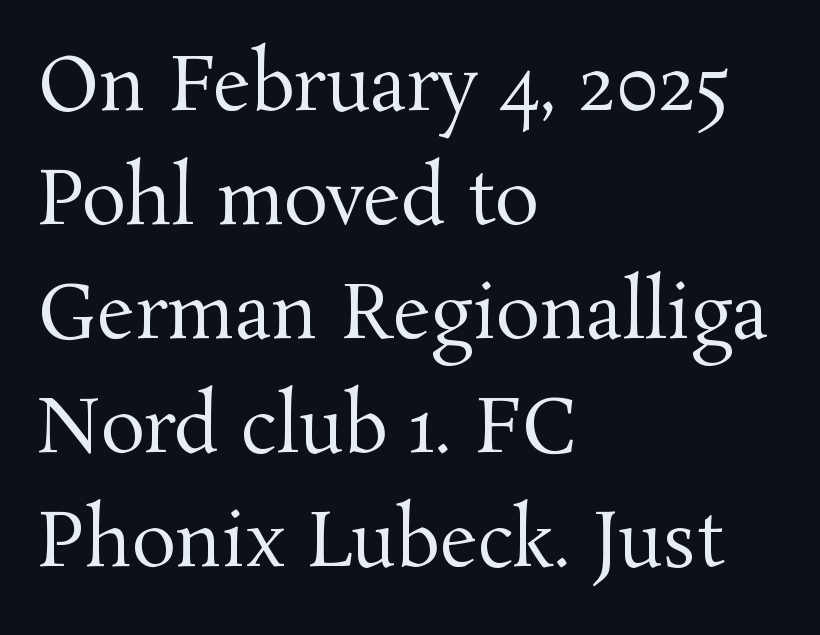
Q: Is the text bold? A: No.
Q: Is the text italic (slanted)? A: No, it is upright.
Q: Is the typeface a serif or a sans-serif typeface? A: Serif.
Q: Is the text underlined? A: No.
Q: How is the paragraph aligned? A: Left-aligned.
Q: Is the spacing between letters normal or unusually wide? A: Normal.
Q: Is the spacing between lines tight, normal or loose? A: Normal.
Q: Width (condensed, normal, or wide)? A: Normal.
Q: Stroke contrast? A: Medium.
Q: x-height? A: Medium.
Q: Monospaced? A: No.
